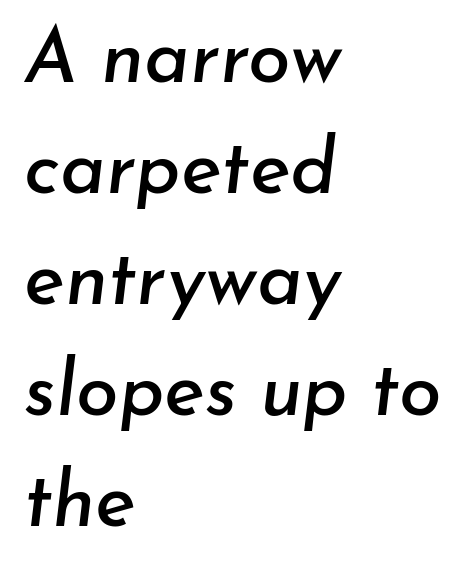
Q: Is the text italic (slanted)? A: Yes, it leans right by about 7 degrees.
Q: Is the text underlined? A: No.
Q: How is the paragraph aligned? A: Left-aligned.
Q: Is the spacing between letters normal or unusually wide? A: Normal.
Q: Is the spacing between lines tight, normal or loose? A: Normal.
Q: Width (condensed, normal, or wide)? A: Normal.
Q: Stroke contrast? A: Low.
Q: x-height? A: Small.
Q: Monospaced? A: No.
